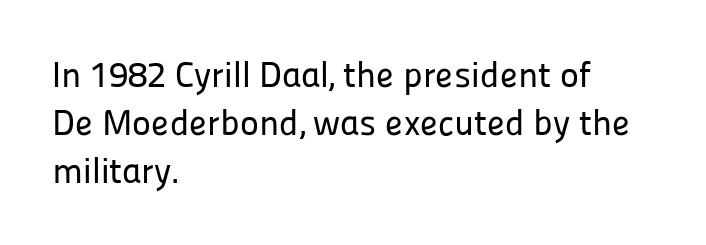
{"serif": "no", "italic": "no", "width": "normal", "stroke_contrast": "low", "x_height": "medium", "monospaced": "no", "underline": "no", "align": "left", "line_spacing": "normal", "line_spacing_ratio": 1.34, "letter_spacing": "normal", "letter_spacing_em": 0.0, "glyph_px": 36}
